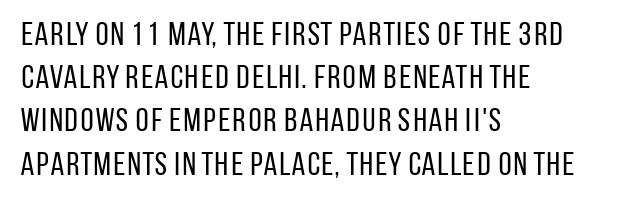
Q: Is the text bold? A: No.
Q: Is the text italic (slanted)? A: No, it is upright.
Q: Is the typeface a serif or a sans-serif typeface? A: Sans-serif.
Q: Is the text underlined? A: No.
Q: How is the paragraph aligned? A: Left-aligned.
Q: Is the spacing between letters normal or unusually wide? A: Normal.
Q: Is the spacing between lines tight, normal or loose? A: Normal.
Q: Width (condensed, normal, or wide)? A: Condensed.
Q: Stroke contrast? A: Low.
Q: x-height? A: Large.
Q: Monospaced? A: No.
